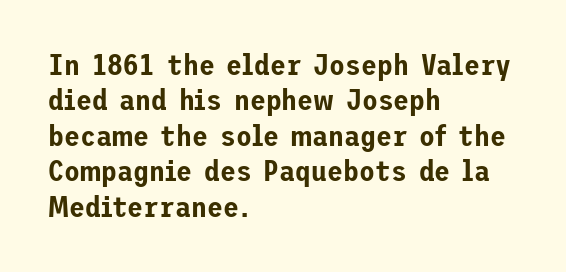
{"serif": "no", "italic": "no", "width": "normal", "stroke_contrast": "low", "x_height": "medium", "underline": "no", "align": "left", "line_spacing_ratio": 1.22, "letter_spacing": "normal", "letter_spacing_em": 0.0, "glyph_px": 29}
